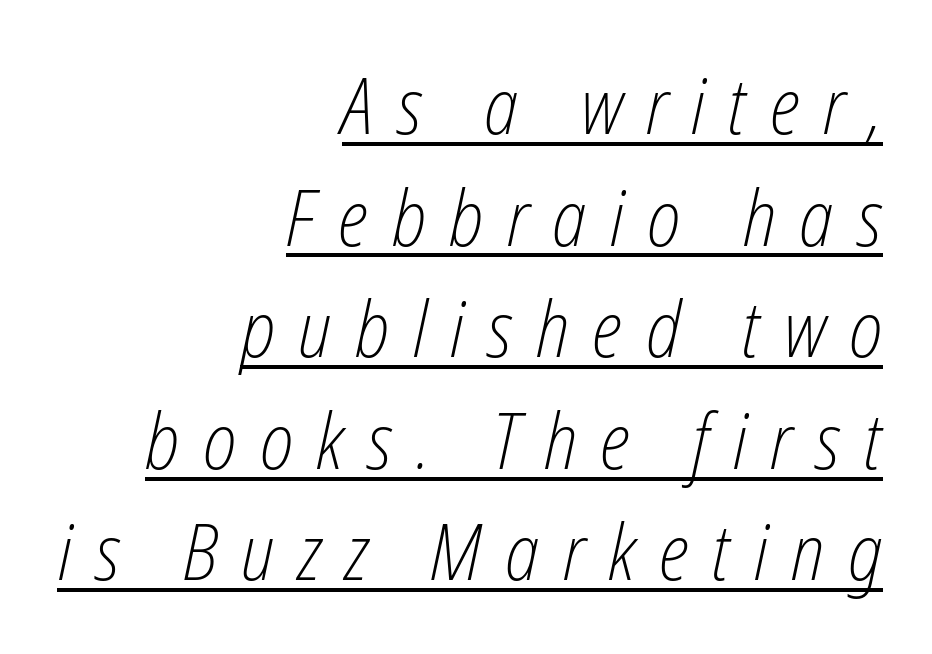
The image shows 78 px light, condensed type, italic (leaning right); set right-aligned, normal line spacing (1.43x), unusually wide letter spacing (+0.3 em), underlined; low stroke contrast and a medium x-height.
